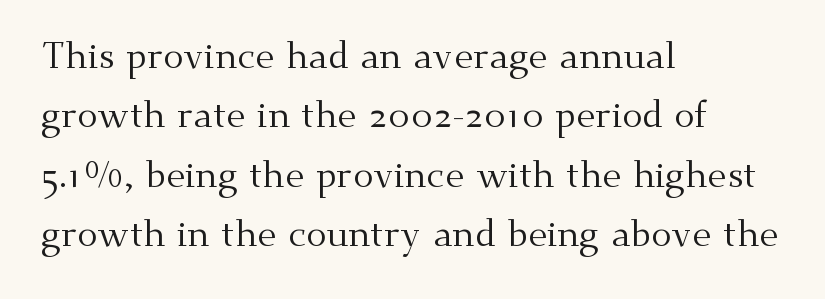
The image shows 38 px regular-weight serif type, upright; set left-aligned, normal line spacing (1.56x), normal letter spacing, not underlined; medium stroke contrast and a small x-height.
